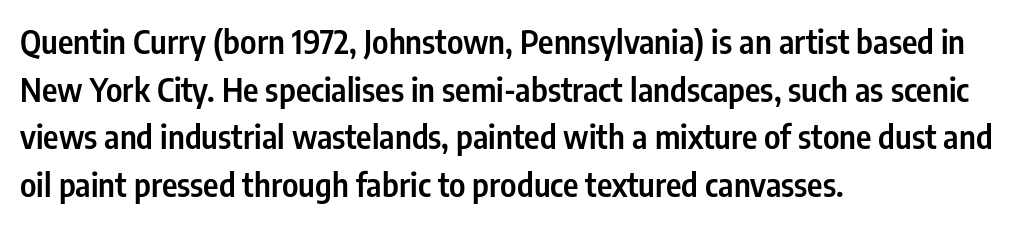
Characters remain perfectly vertical along every line. Honestly, the row spacing looks completely unremarkable. Compared with an ordinary text face, these strokes are moderately heavier — a semibold. These lines are rendered in a variable-pitch font.
